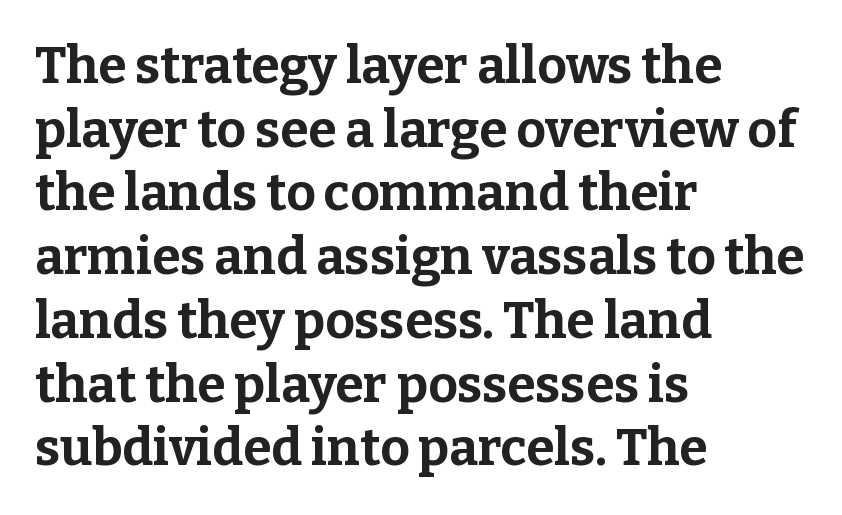
{"serif": "yes", "italic": "no", "bold": "yes", "weight": "bold", "width": "normal", "stroke_contrast": "low", "x_height": "medium", "monospaced": "no", "underline": "no", "align": "left", "line_spacing": "normal", "line_spacing_ratio": 1.25, "letter_spacing": "normal", "letter_spacing_em": 0.0, "glyph_px": 51}
